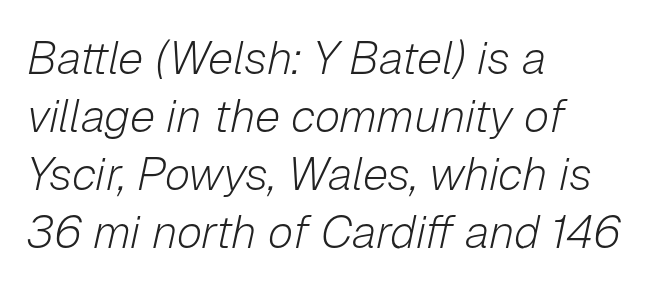
Successive baselines arrive at the customary interval. Posture: slanted. The type is set solid horizontally, with unmodified tracking. The gap between lines stays unmarked. The face used here is proportionally spaced, like ordinary book or web type.
